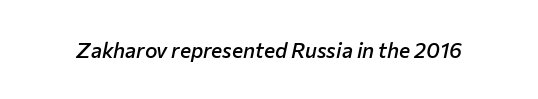
Q: Is the text bold? A: Semi-bold.
Q: Is the text italic (slanted)? A: Yes, it leans right by about 12 degrees.
Q: Is the text underlined? A: No.
Q: Is the spacing between letters normal or unusually wide? A: Normal.
